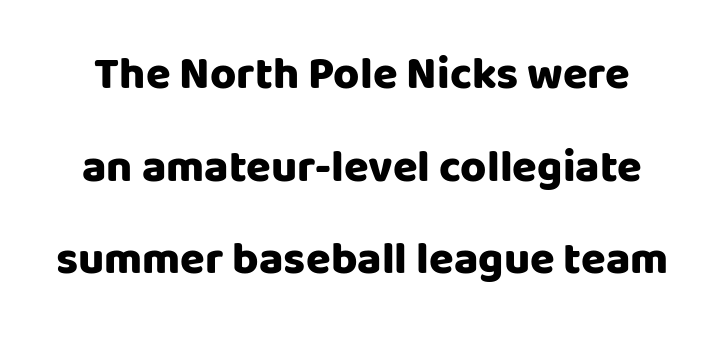
The image shows 45 px heavy sans-serif type, upright; set loose line spacing (2.06x), normal letter spacing, not underlined; low stroke contrast and a large x-height.
